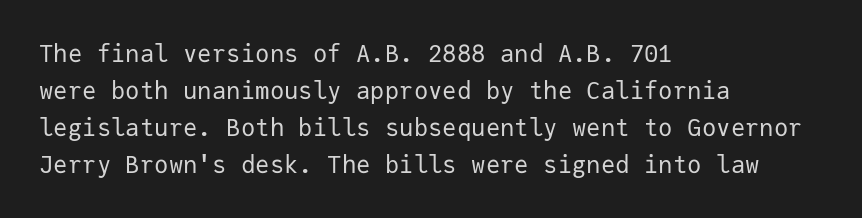
{"italic": "no", "bold": "no", "underline": "no", "align": "left", "line_spacing": "normal", "line_spacing_ratio": 1.54, "letter_spacing": "normal", "letter_spacing_em": 0.0, "glyph_px": 24}
